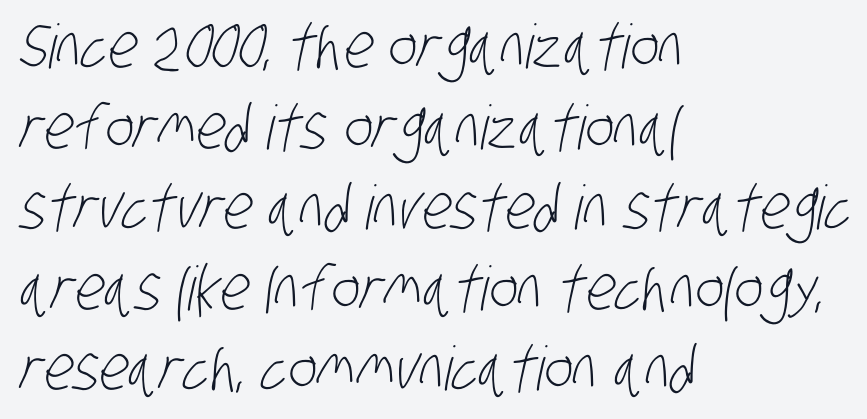
Is this a fixed-width face? No — the glyphs have proportional, varying widths. No extra ink here — the face is not bold. Nope, no serifs anywhere on these letters. Underlining? Definitely not there. Honestly, the row spacing looks completely unremarkable.
